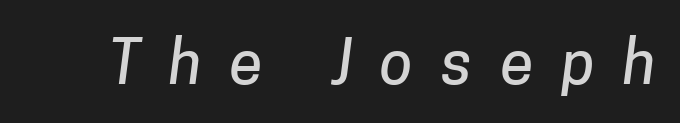
The image shows 60 px sans-serif type; set unusually wide letter spacing (+0.47 em), not underlined; low stroke contrast and a medium x-height.
